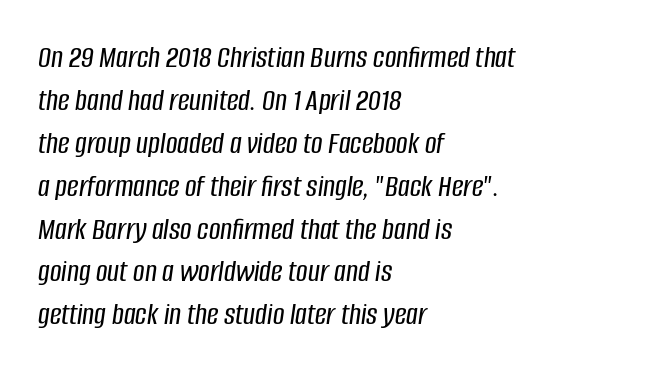
Rule under the text: the space is simply empty. Students, note that the glyphs here touch the page at normal intervals. Quick note: interline space is typical. There's an unmistakable incline to the writing here.
